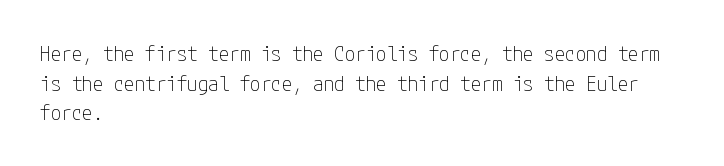
The image shows 21 px text type, upright; set left-aligned, normal line spacing (1.41x), normal letter spacing, not underlined.
